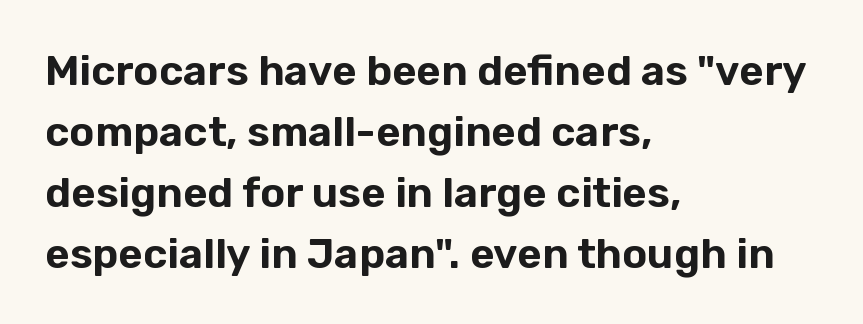
Q: Is the text italic (slanted)? A: No, it is upright.
Q: Is the typeface a serif or a sans-serif typeface? A: Sans-serif.
Q: Is the text underlined? A: No.
Q: How is the paragraph aligned? A: Left-aligned.
Q: Is the spacing between letters normal or unusually wide? A: Normal.
Q: Is the spacing between lines tight, normal or loose? A: Normal.
Q: Width (condensed, normal, or wide)? A: Normal.
Q: Stroke contrast? A: Low.
Q: x-height? A: Medium.
Q: Monospaced? A: No.
